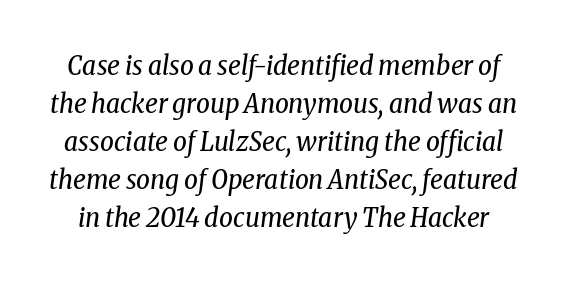
Q: Is the text bold? A: No.
Q: Is the text italic (slanted)? A: Yes, it leans right by about 8 degrees.
Q: Is the text underlined? A: No.
Q: Is the spacing between letters normal or unusually wide? A: Normal.
Q: Is the spacing between lines tight, normal or loose? A: Normal.
